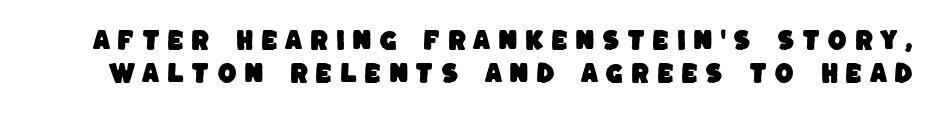
Students, note that the glyphs here are deliberately spaced far apart. The strip under each line holds only bare page. Leading: standard.
